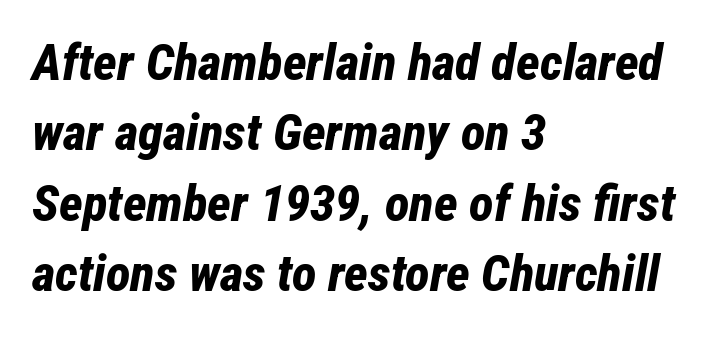
Quick note: interline space is typical. The rendering uses natural spacing where letterforms have individual widths. One-word summary of the alignment: left. The horizontal fit of the characters is conventional and even. Typesetter's note: full bold, strokes at maximum text heaviness.
